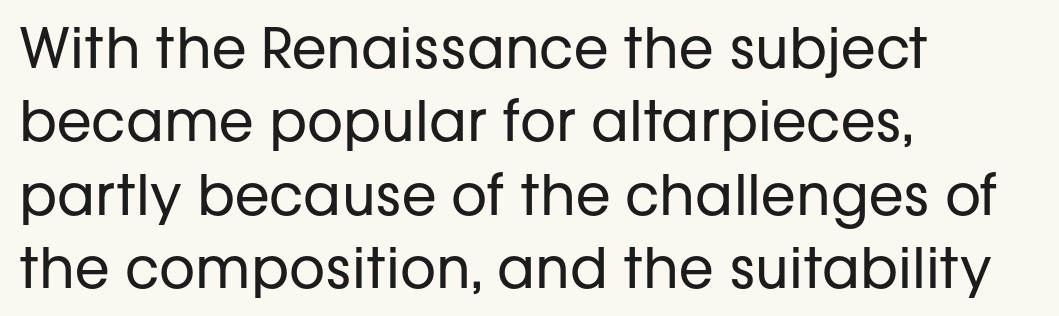
The image shows 56 px regular-weight sans-serif type, upright; set left-aligned, normal line spacing (1.31x), normal letter spacing, not underlined; low stroke contrast and a medium x-height.
